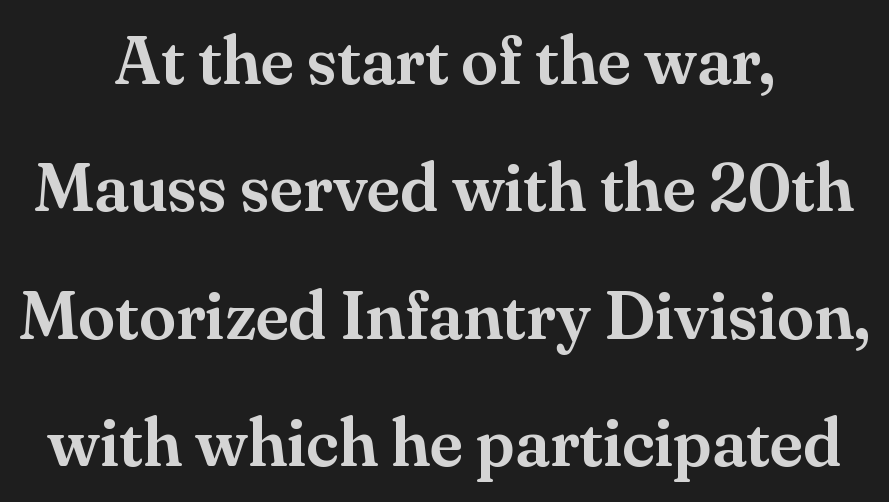
{"serif": "yes", "italic": "no", "width": "normal", "stroke_contrast": "medium", "x_height": "small", "monospaced": "no", "underline": "no", "align": "center", "line_spacing": "loose", "line_spacing_ratio": 1.9, "letter_spacing": "normal", "letter_spacing_em": 0.0, "glyph_px": 67}
